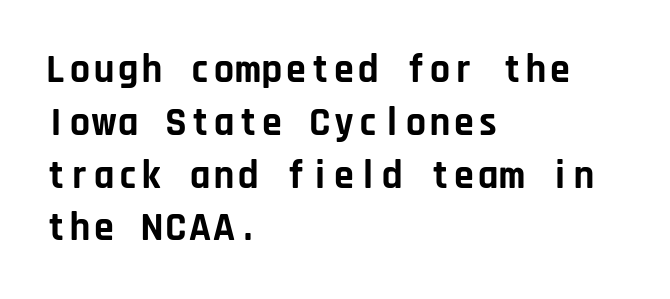
Q: Is the text bold? A: Yes.
Q: Is the text italic (slanted)? A: No, it is upright.
Q: Is the typeface a serif or a sans-serif typeface? A: Sans-serif.
Q: Is the text underlined? A: No.
Q: How is the paragraph aligned? A: Left-aligned.
Q: Is the spacing between letters normal or unusually wide? A: Normal.
Q: Is the spacing between lines tight, normal or loose? A: Normal.
Q: Width (condensed, normal, or wide)? A: Normal.
Q: Stroke contrast? A: Low.
Q: x-height? A: Large.
Q: Monospaced? A: Yes.
